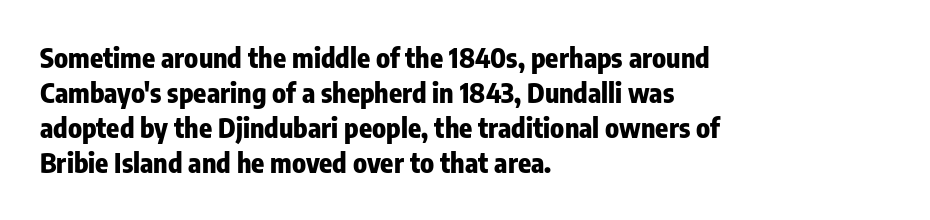
Q: Is the text bold? A: Yes.
Q: Is the text italic (slanted)? A: No, it is upright.
Q: Is the text underlined? A: No.
Q: How is the paragraph aligned? A: Left-aligned.
Q: Is the spacing between letters normal or unusually wide? A: Normal.
Q: Is the spacing between lines tight, normal or loose? A: Normal.
